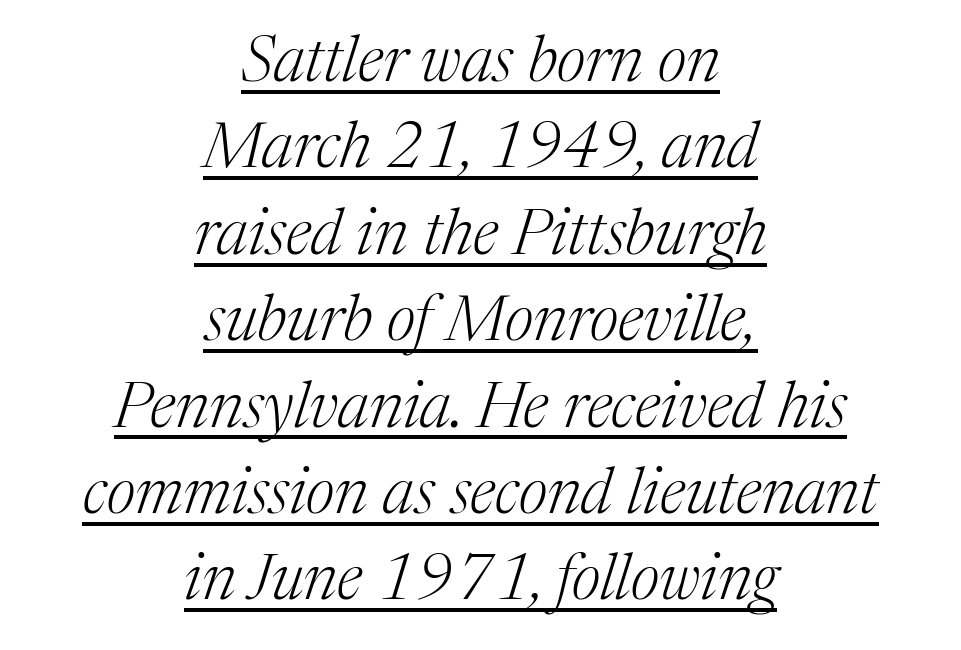
The image shows 64 px light serif type, italic (leaning right); set centered, normal line spacing (1.35x), normal letter spacing, underlined; medium stroke contrast and a medium x-height.
